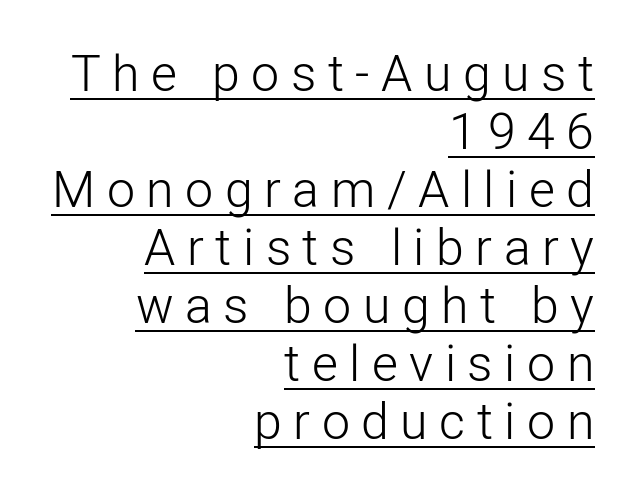
Stroke mass is kept to a normal reading level or below. Italic: no, the glyphs are upright roman. The lines are quadded right. The passage shown is typed in a proportional face where columns would drift. Quick note: underline on. The passage shown has open, widely tracked lettering throughout.
